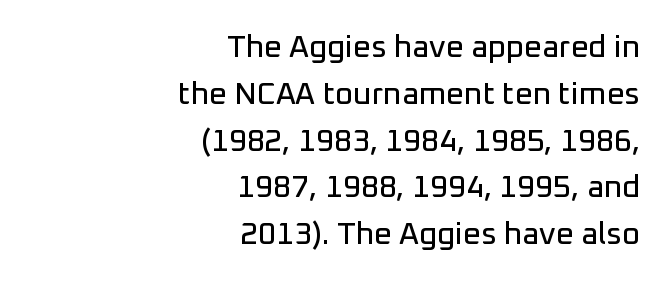
The image shows 31 px sans-serif type, upright; set right-aligned, normal line spacing (1.51x), normal letter spacing, not underlined; low stroke contrast and a medium x-height.
